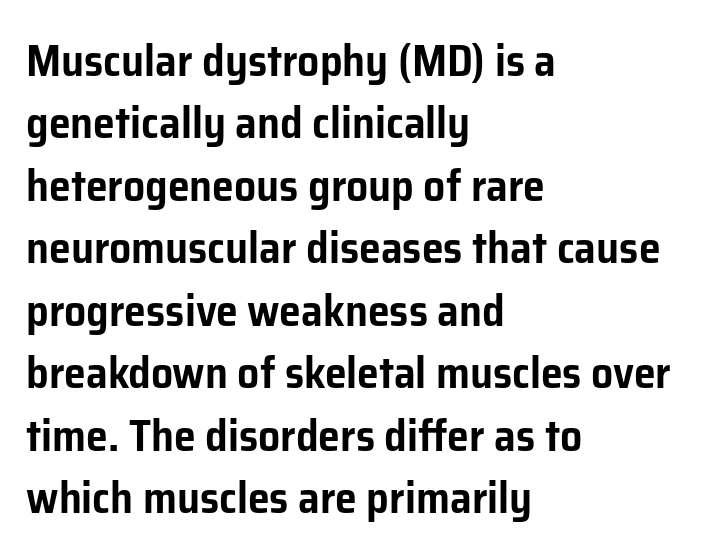
Q: Is the text italic (slanted)? A: No, it is upright.
Q: Is the typeface a serif or a sans-serif typeface? A: Sans-serif.
Q: Is the text underlined? A: No.
Q: How is the paragraph aligned? A: Left-aligned.
Q: Is the spacing between letters normal or unusually wide? A: Normal.
Q: Is the spacing between lines tight, normal or loose? A: Normal.
Q: Width (condensed, normal, or wide)? A: Normal.
Q: Stroke contrast? A: Low.
Q: x-height? A: Medium.
Q: Monospaced? A: No.
